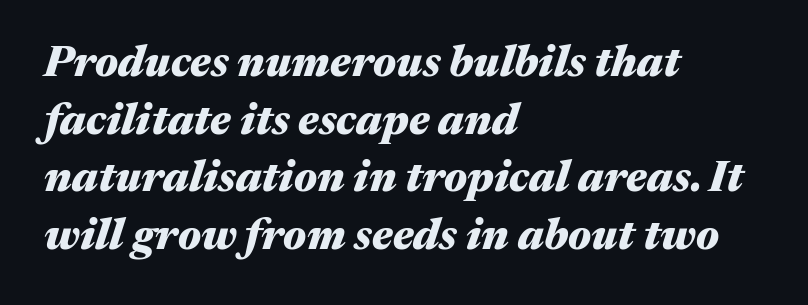
The line texture is even and compact thanks to regular tracking. Is the type bold? Yes — the strokes are clearly thick and heavy. The text block is weighted toward the left margin, trailing off unevenly rightward. Varying glyph widths throughout — classic text-font behaviour.
